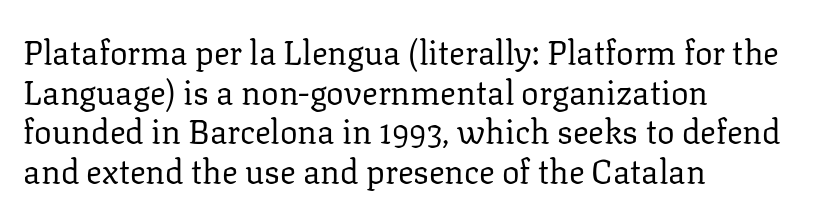
Q: Is the text bold? A: No.
Q: Is the text italic (slanted)? A: No, it is upright.
Q: Is the typeface a serif or a sans-serif typeface? A: Serif.
Q: Is the text underlined? A: No.
Q: How is the paragraph aligned? A: Left-aligned.
Q: Is the spacing between letters normal or unusually wide? A: Normal.
Q: Width (condensed, normal, or wide)? A: Normal.
Q: Stroke contrast? A: Low.
Q: x-height? A: Medium.
Q: Monospaced? A: No.
